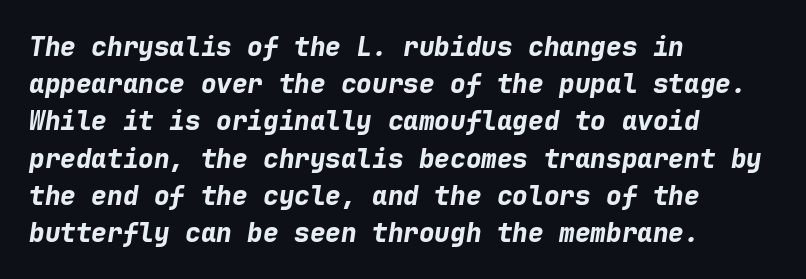
Horizontal alignment here is leftward, the default for most running prose. What weight is shown? A full bold with thick strokes. Glance below the letters and you will spot only blank space. The letterforms sit shoulder to shoulder at normal distance. Rendered with sloped, italic letterforms. These lines sit exactly where default settings would place them.
